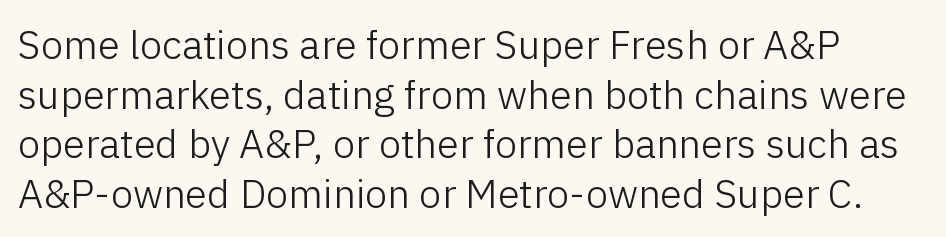
The image shows 40 px light sans-serif type, upright; set line spacing 1.24x, normal letter spacing, not underlined; low stroke contrast and a medium x-height.
